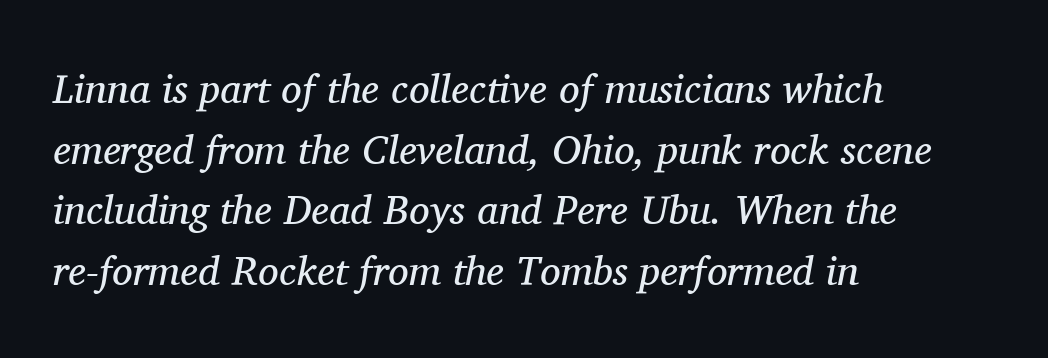
{"serif": "yes", "italic": "yes", "lean": "right", "slant_degrees": 11, "bold": "no", "weight": "regular", "width": "normal", "stroke_contrast": "medium", "x_height": "medium", "monospaced": "no", "underline": "no", "align": "left", "line_spacing": "normal", "line_spacing_ratio": 1.48, "letter_spacing": "normal", "letter_spacing_em": 0.0, "glyph_px": 41}
